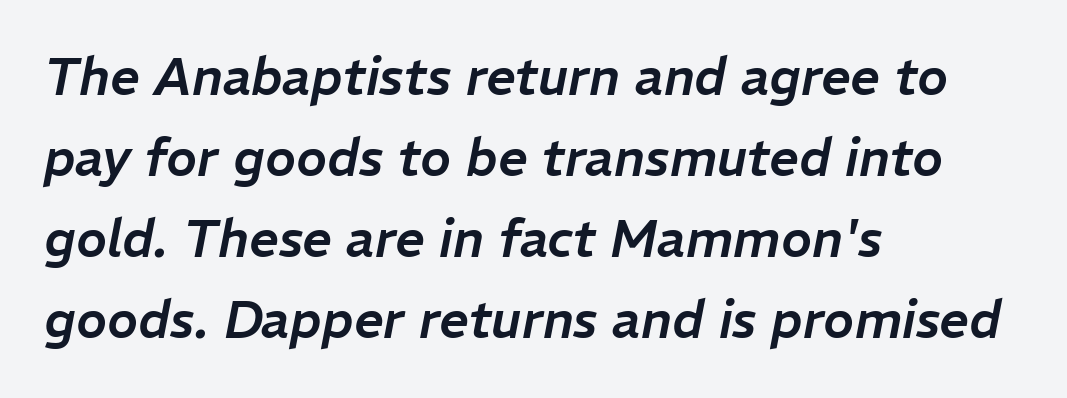
Left-aligned paragraph, ragged on the right. You could not count columns in this text — the font is proportionally spaced. Nothing unusual about the tracking: characters are spaced as the font intends. If you measured baseline to baseline, you'd find a middling distance. Rule under the text: the space is simply empty. The whole block is typeset with a tilt.
